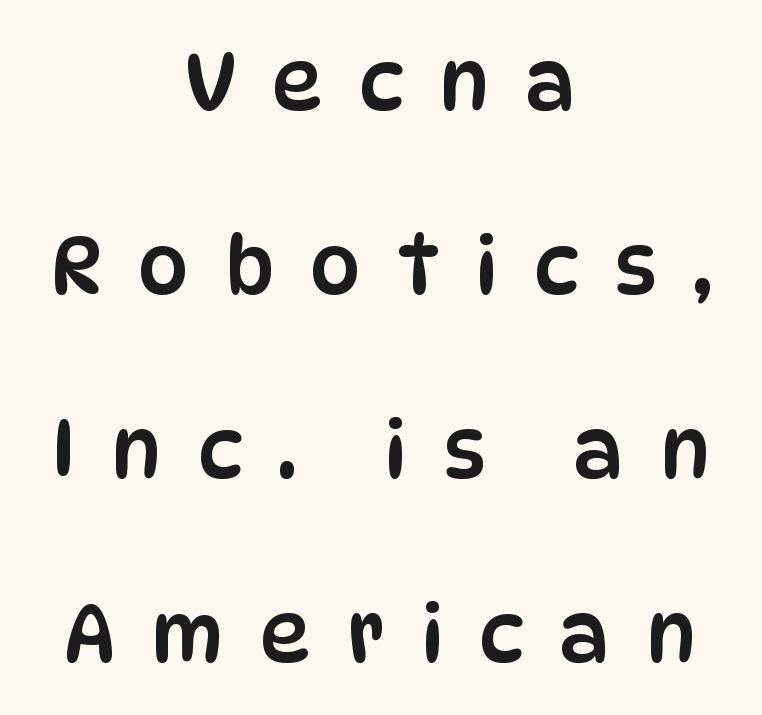
Q: Is the text italic (slanted)? A: No, it is upright.
Q: Is the typeface a serif or a sans-serif typeface? A: Sans-serif.
Q: Is the text underlined? A: No.
Q: How is the paragraph aligned? A: Centered.
Q: Is the spacing between letters normal or unusually wide? A: Unusually wide.
Q: Is the spacing between lines tight, normal or loose? A: Loose.
Q: Width (condensed, normal, or wide)? A: Condensed.
Q: Stroke contrast? A: Low.
Q: x-height? A: Large.
Q: Monospaced? A: No.
